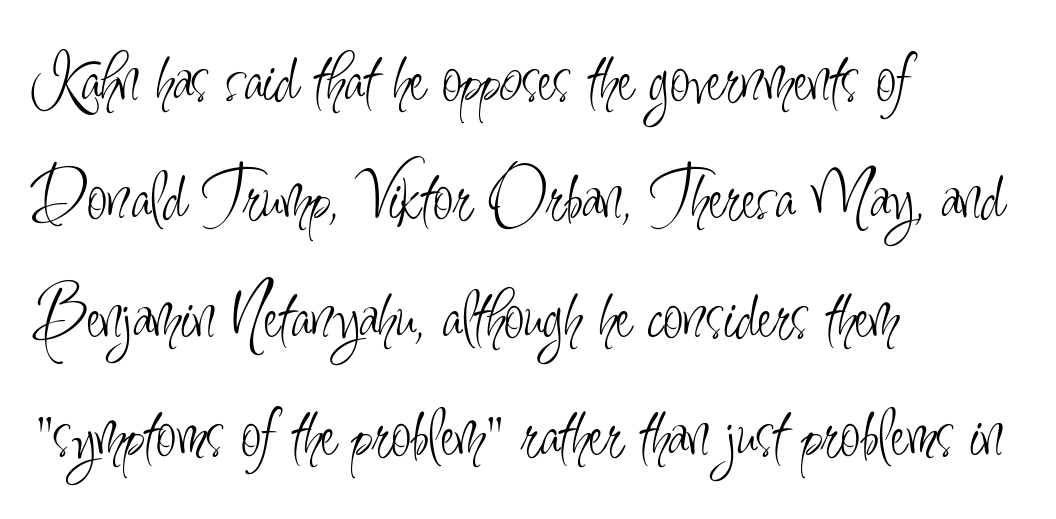
Inter-character spacing is left at the font's built-in metrics. Think standard paragraph weight, or any step lighter than that. Proportional: the letters do not fall into vertical columns. A sans-serif font was chosen for this passage. Vertical spacing — default.
